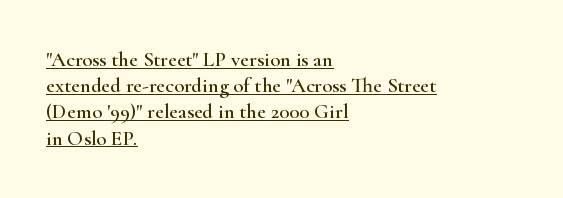
The image shows 21 px text type, upright; set left-aligned, normal line spacing (1.25x), normal letter spacing, underlined.
